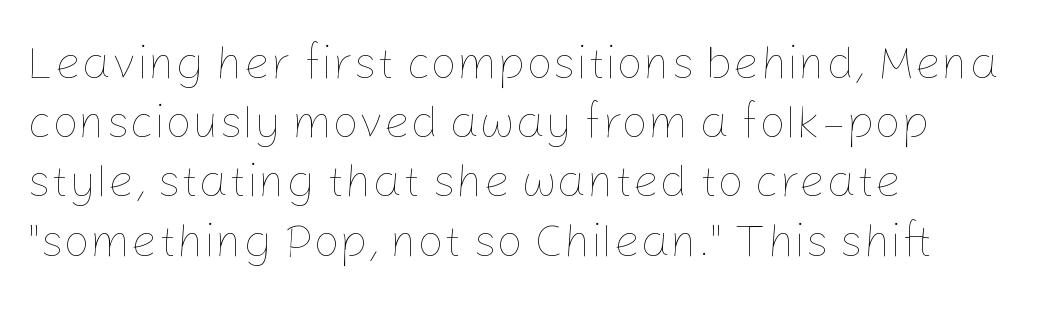
{"italic": "no", "bold": "no", "weight": "thin", "width": "normal", "stroke_contrast": "low", "x_height": "medium", "monospaced": "no", "underline": "no", "align": "left", "line_spacing": "normal", "line_spacing_ratio": 1.26, "letter_spacing": "normal", "letter_spacing_em": 0.0, "glyph_px": 47}
